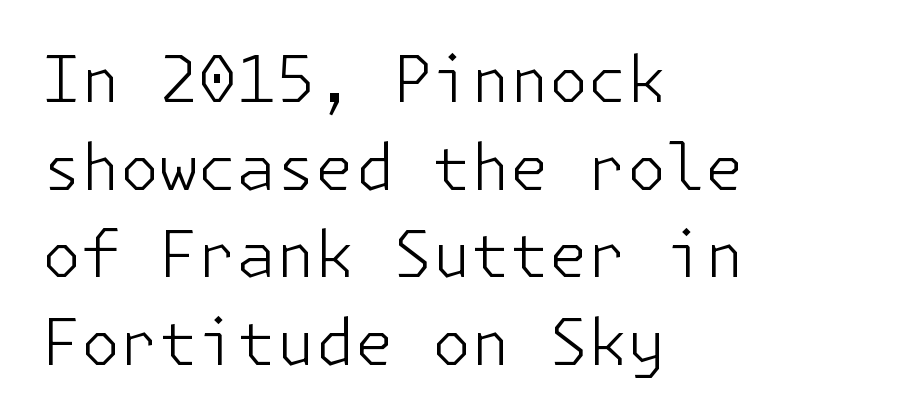
{"serif": "no", "italic": "no", "bold": "no", "weight": "light", "width": "normal", "stroke_contrast": "low", "x_height": "medium", "underline": "no", "align": "left", "line_spacing": "normal", "line_spacing_ratio": 1.39, "letter_spacing": "normal", "letter_spacing_em": 0.0, "glyph_px": 63}
